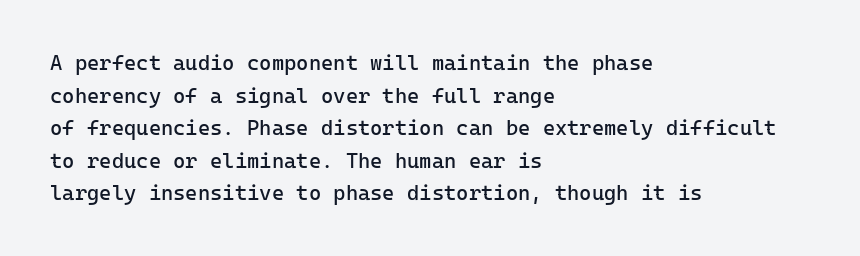
Q: Is the text bold? A: No.
Q: Is the text italic (slanted)? A: No, it is upright.
Q: Is the text underlined? A: No.
Q: How is the paragraph aligned? A: Left-aligned.
Q: Is the spacing between letters normal or unusually wide? A: Normal.
Q: Is the spacing between lines tight, normal or loose? A: Normal.
